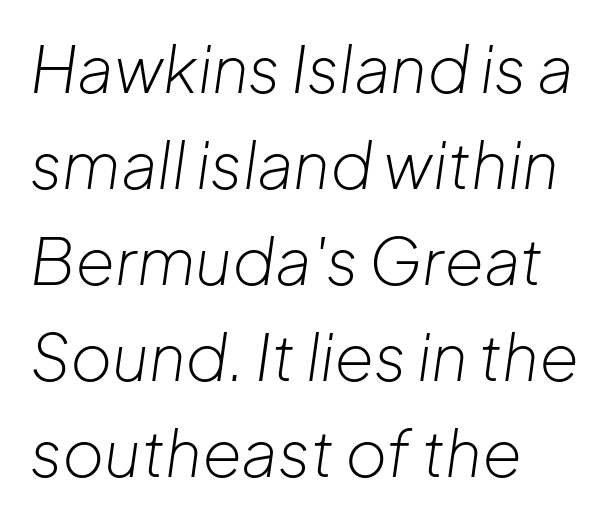
Think of a printed novel: that variable character pitch is what you see here. An italicized treatment has been applied to the whole sample. The paragraph shown leans on its left margin. Tracking here is standard; glyphs follow each other at the usual distance. Weight: not bold — regular or lighter. Vertically, the passage feels balanced, rows spaced as you'd expect.
